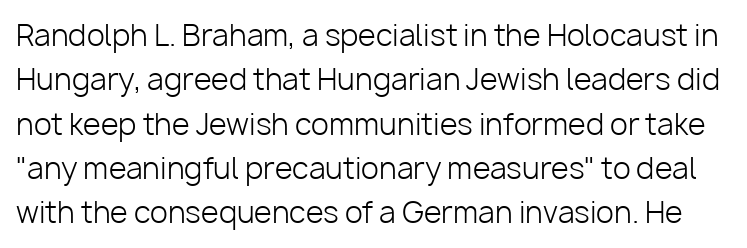
Proportional: the letters do not fall into vertical columns. Each row of text sits above clean, open space. The letterforms sit at book weight or below. Standard letterfit; no display-style spreading of the glyphs. In terms of letterform style, serifs are entirely absent.
